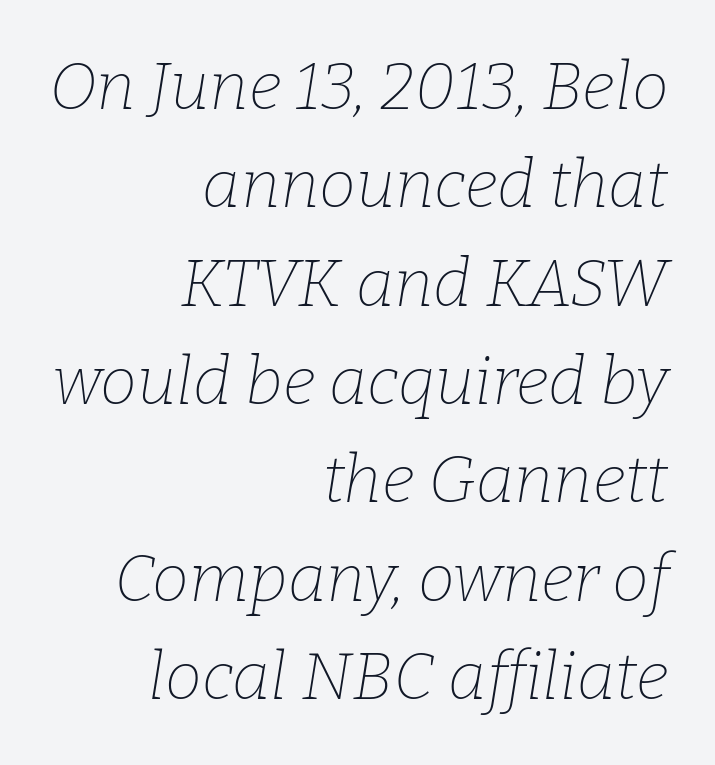
Looks like regular typesetting: each glyph gets only the width it needs. There's an unmistakable incline to the writing here. No word sits above an underline. Caption: multi-line text, flush right, ragged left. Counters stay open thanks to moderate or lighter strokes. One glance says typical: line gaps are just what's usual.
